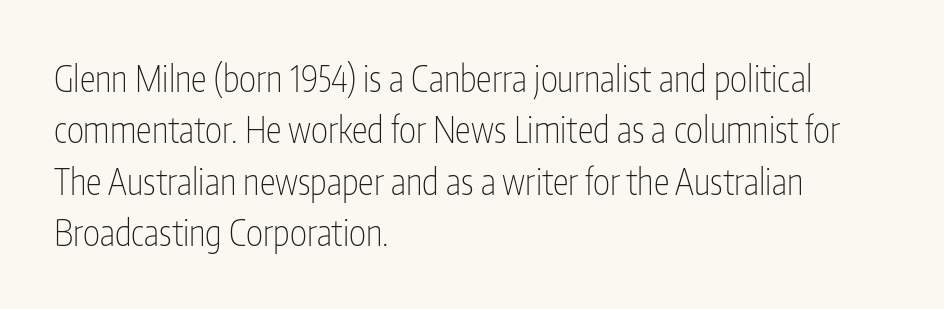
The glyphs in this specimen are sans serif. Nobody touched the tracking dial on this one. Regarding leading, the lines here are spaced in the standard way. The rendering uses natural spacing where letterforms have individual widths. This rendering uses left alignment, leaving the right contour irregular. Nothing heavy about these letters — not bold at all.
